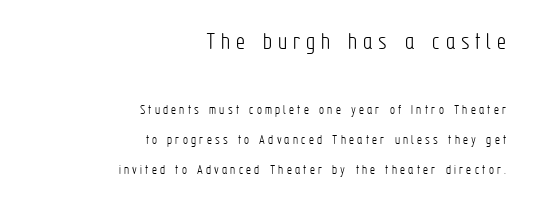
Compared with typical paragraphs, the rows here are farther apart. Descender tails drop into unmarked territory. Inter-character spacing is expanded well beyond the font's built-in metrics. A student would call this right alignment; a typographer would say flush right, rag left. Weight: not bold — regular or lighter.
